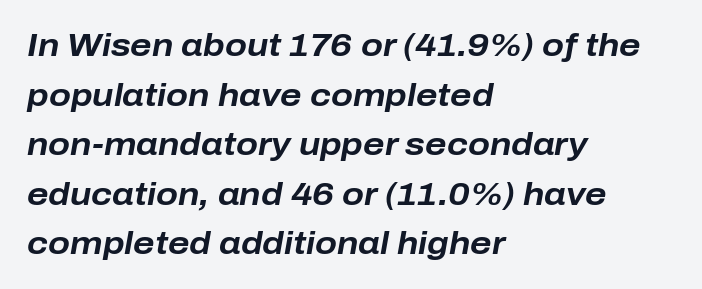
The image shows 32 px bold type, italic (leaning right); set left-aligned, normal line spacing (1.55x), normal letter spacing, not underlined; low stroke contrast and a medium x-height.
